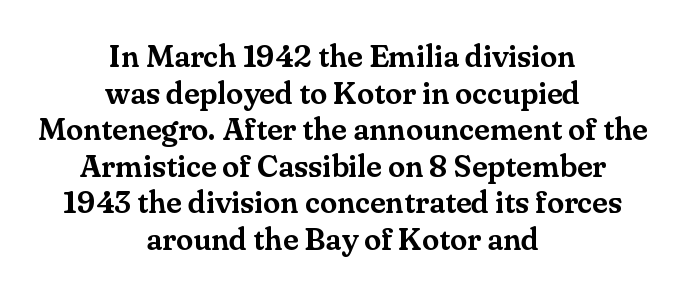
The image shows 31 px serif type, upright; set centered, line spacing 1.18x, normal letter spacing, not underlined; medium stroke contrast and a small x-height.
